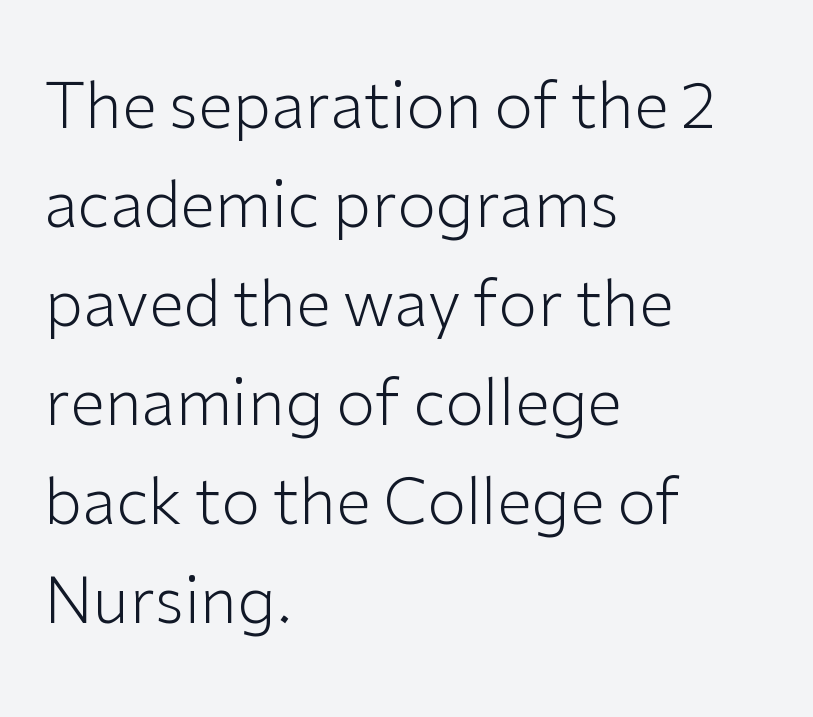
Q: Is the text bold? A: No.
Q: Is the text italic (slanted)? A: No, it is upright.
Q: Is the typeface a serif or a sans-serif typeface? A: Sans-serif.
Q: Is the text underlined? A: No.
Q: How is the paragraph aligned? A: Left-aligned.
Q: Is the spacing between letters normal or unusually wide? A: Normal.
Q: Is the spacing between lines tight, normal or loose? A: Normal.
Q: Width (condensed, normal, or wide)? A: Normal.
Q: Stroke contrast? A: Low.
Q: x-height? A: Medium.
Q: Monospaced? A: No.
